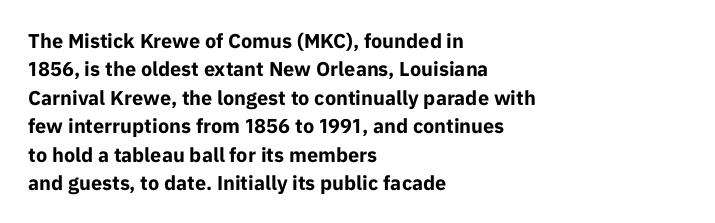
Q: Is the text bold? A: Yes.
Q: Is the text italic (slanted)? A: No, it is upright.
Q: Is the text underlined? A: No.
Q: How is the paragraph aligned? A: Left-aligned.
Q: Is the spacing between letters normal or unusually wide? A: Normal.
Q: Is the spacing between lines tight, normal or loose? A: Normal.
